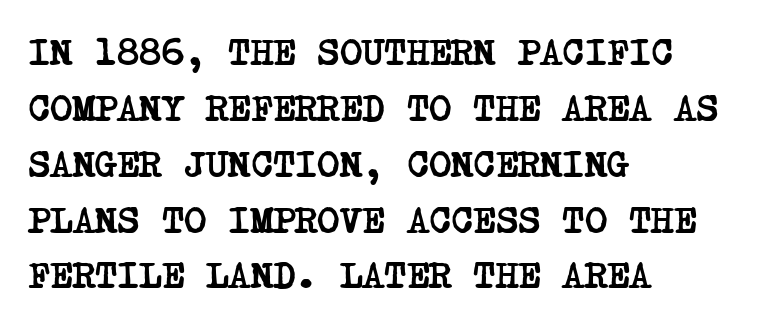
The image shows 38 px semibold, condensed serif type; set left-aligned, normal line spacing (1.47x), normal letter spacing, not underlined; low stroke contrast and a large x-height.
